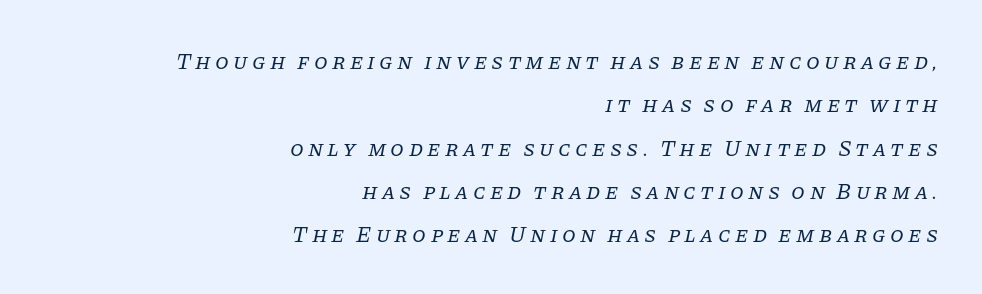
Q: Is the text bold? A: No.
Q: Is the text italic (slanted)? A: Yes, it leans right by about 11 degrees.
Q: Is the text underlined? A: No.
Q: How is the paragraph aligned? A: Right-aligned.
Q: Is the spacing between lines tight, normal or loose? A: Loose.
